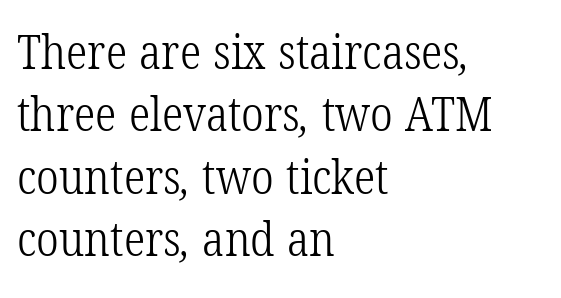
Letters rest on an invisible, unmarked baseline. The designer left line spacing at the default. Observe the serifs anchoring each vertical stroke in this sample. In CSS terms this would be text-align: left.
